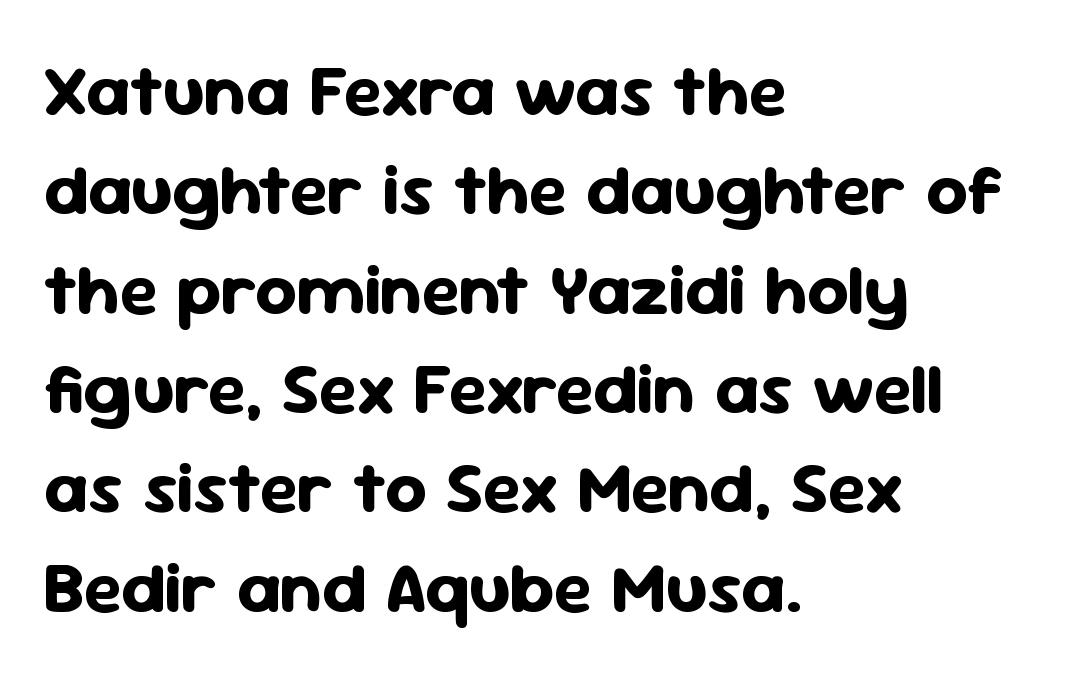
Are there feet on the stems? There aren't — it's a sans. In terms of posture, this sample is upright. The rendering uses natural spacing where letterforms have individual widths. The zone under the glyphs is completely vacant. Students, observe: this is what conventionally led text looks like.
